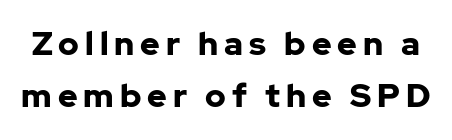
{"serif": "no", "italic": "no", "bold": "yes", "weight": "bold", "width": "normal", "stroke_contrast": "low", "x_height": "medium", "monospaced": "no", "underline": "no", "line_spacing": "normal", "line_spacing_ratio": 1.59, "glyph_px": 33}
